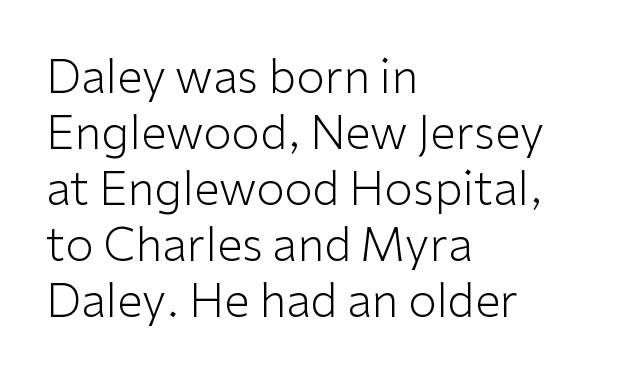
The image shows 46 px light sans-serif type, upright; set left-aligned, line spacing 1.22x, normal letter spacing, not underlined; low stroke contrast and a medium x-height.
